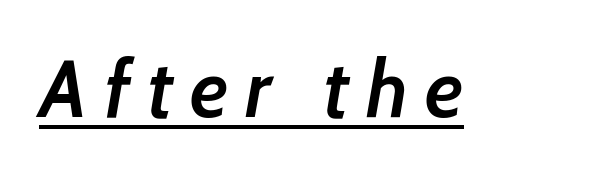
Every word sits above its own underline. The letters are semibold — heavier than regular but short of a full bold. This sample uses a sans-serif face. Each letter keeps its own natural width here, so spacing adapts to shape. Observe the wide spacing: letters keep a clear distance from each other.
